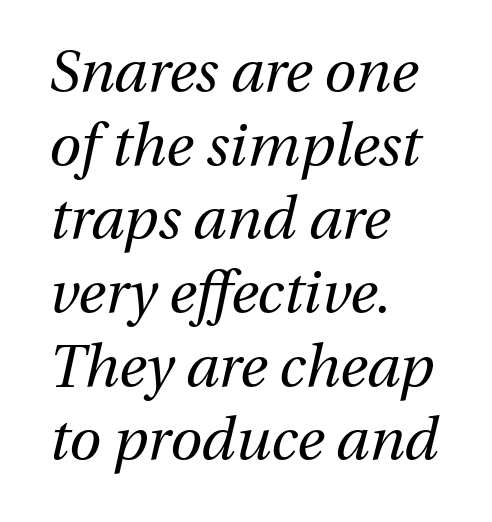
The gaps between neighbouring characters are ordinary and unremarkable. Alignment: flush left. The space directly below the letters is spotless. What's the leading like? Ordinary, nothing unusual. These lines are rendered in a variable-pitch font. This is oblique type, the kind used for emphasis or titles.
